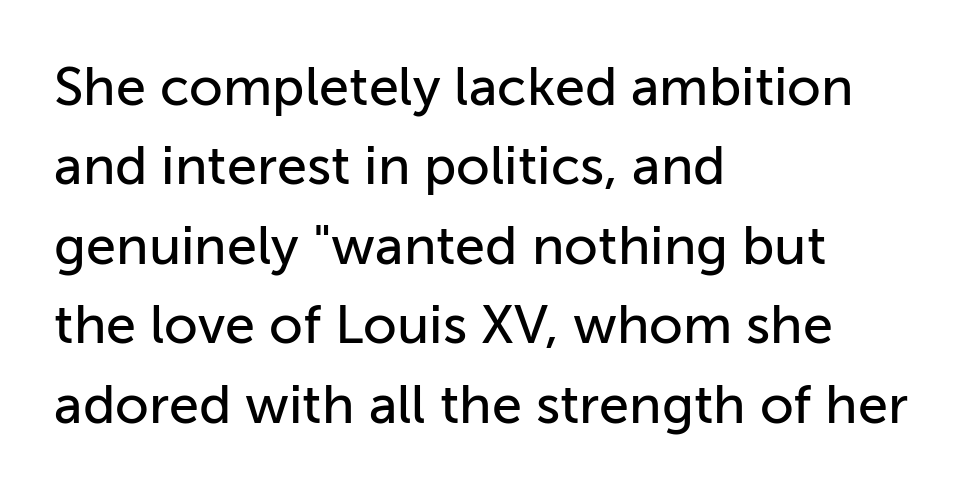
Each letter keeps its own natural width here, so spacing adapts to shape. The foot of each line stays bare and open. I'd call this a sans setting — the letters go barefoot. Line beginnings align vertically; line endings do not. This is roman type, the default non-slanted kind. The line-height multiplier appears to be the usual default.
